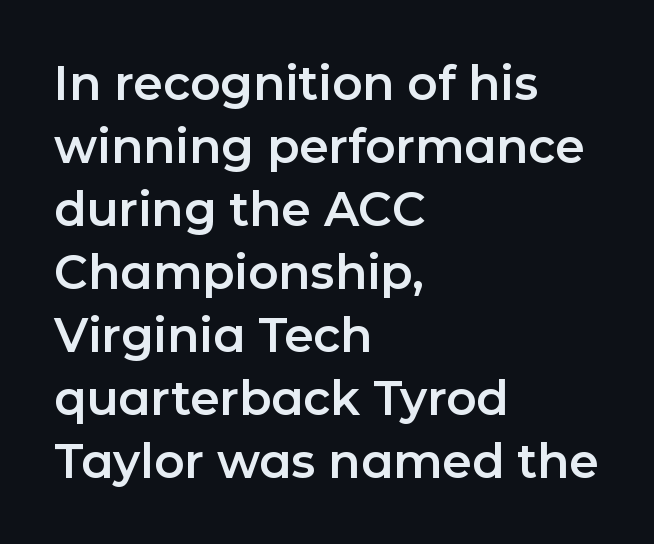
{"serif": "no", "italic": "no", "width": "normal", "stroke_contrast": "low", "x_height": "medium", "monospaced": "no", "underline": "no", "align": "left", "line_spacing": "normal", "line_spacing_ratio": 1.34, "letter_spacing": "normal", "letter_spacing_em": 0.0, "glyph_px": 47}
